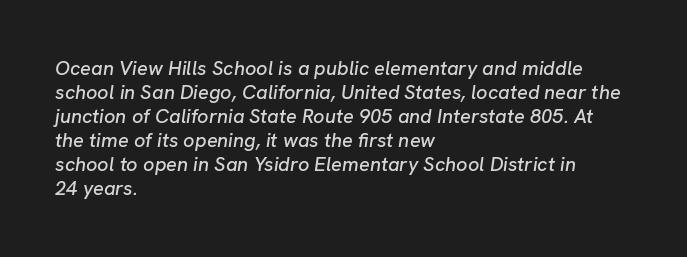
Q: Is the text italic (slanted)? A: Yes, it leans right by about 8 degrees.
Q: Is the text underlined? A: No.
Q: How is the paragraph aligned? A: Left-aligned.
Q: Is the spacing between letters normal or unusually wide? A: Normal.
